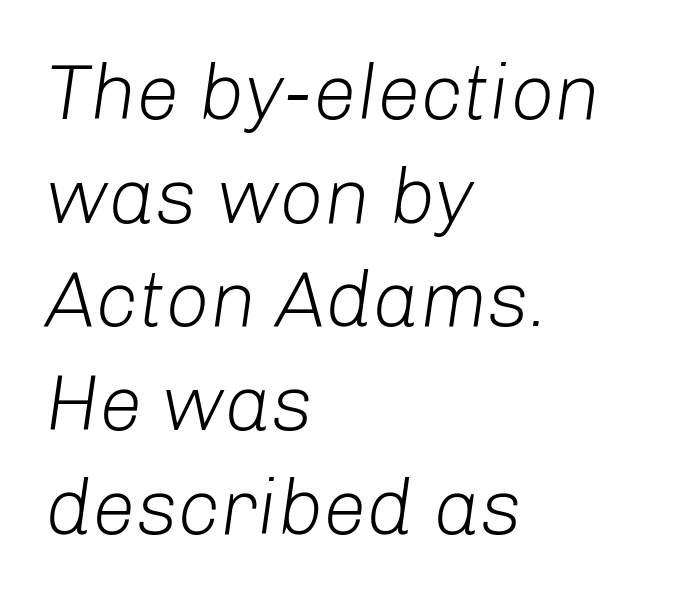
Q: Is the text bold? A: No.
Q: Is the text italic (slanted)? A: Yes, it leans right by about 8 degrees.
Q: Is the text underlined? A: No.
Q: How is the paragraph aligned? A: Left-aligned.
Q: Is the spacing between letters normal or unusually wide? A: Normal.
Q: Is the spacing between lines tight, normal or loose? A: Normal.
Q: Width (condensed, normal, or wide)? A: Normal.
Q: Stroke contrast? A: Low.
Q: x-height? A: Medium.
Q: Monospaced? A: No.
